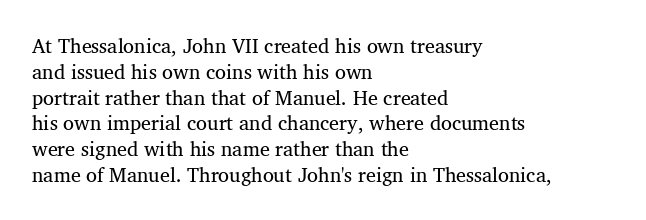
The image shows 20 px text type, upright; set left-aligned, normal line spacing (1.29x), normal letter spacing, not underlined.
